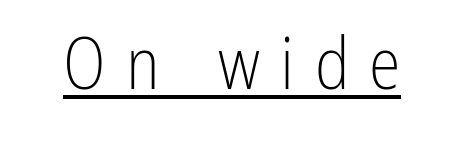
Q: Is the text bold? A: No.
Q: Is the text italic (slanted)? A: No, it is upright.
Q: Is the typeface a serif or a sans-serif typeface? A: Sans-serif.
Q: Is the text underlined? A: Yes.
Q: Is the spacing between letters normal or unusually wide? A: Unusually wide.
Q: Width (condensed, normal, or wide)? A: Condensed.
Q: Stroke contrast? A: Low.
Q: x-height? A: Medium.
Q: Monospaced? A: No.
